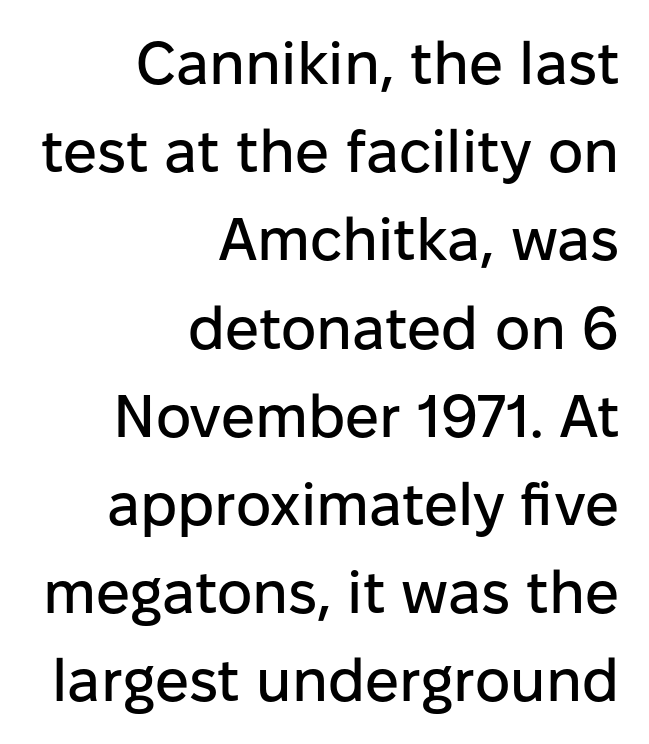
Each new line begins a customary step beneath the previous one. Plain, unruled lines of type. Regarding serifs, this sample does without them. The passage shown is typed in a proportional face where columns would drift.
